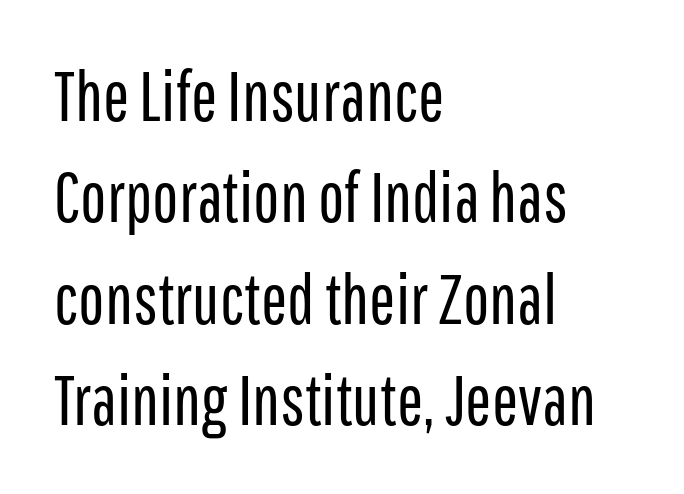
The image shows 70 px regular-weight, condensed sans-serif type, upright; set left-aligned, normal line spacing (1.45x), normal letter spacing, not underlined; low stroke contrast and a medium x-height.
